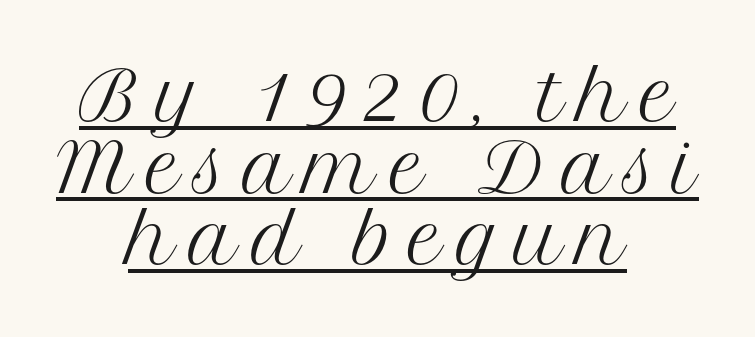
The image shows 67 px regular-weight serif type; set centered, tight line spacing (1.07x), unusually wide letter spacing (+0.21 em), underlined; medium stroke contrast and a medium x-height.
